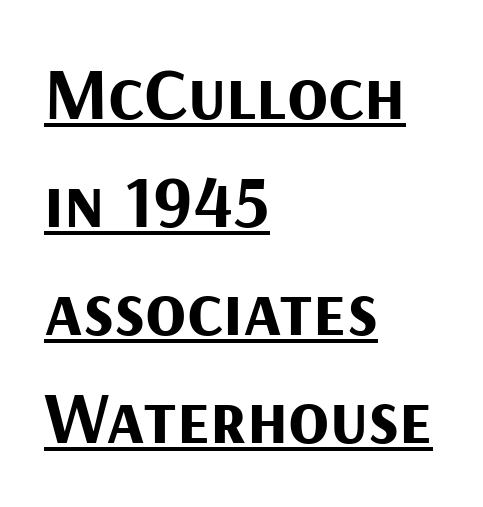
The image shows 75 px bold sans-serif type, upright; set left-aligned, normal line spacing (1.44x), normal letter spacing, underlined; medium stroke contrast and a medium x-height.
